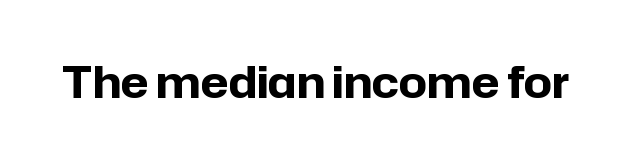
The image shows 44 px bold sans-serif type, upright; set normal letter spacing, not underlined; low stroke contrast and a medium x-height.
